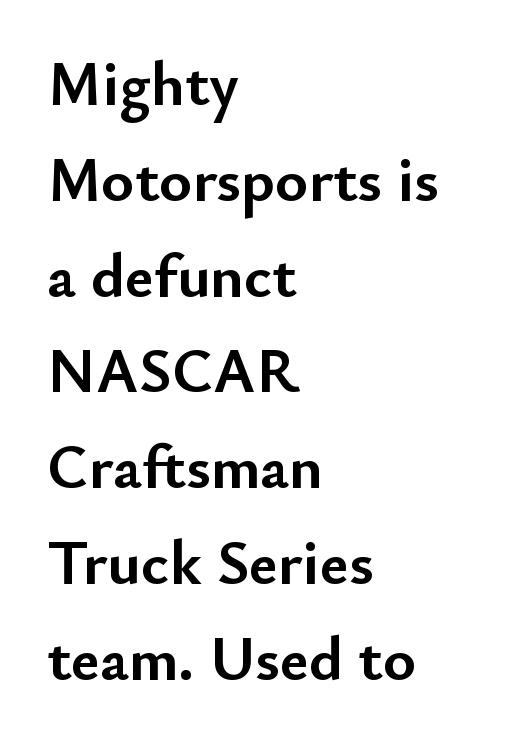
The typesetter chose a ragged-right arrangement here. Do the letters lean? They stand straight. These lines carry a lot of weight — the face is fully bold. Nope, no serifs anywhere on these letters.
